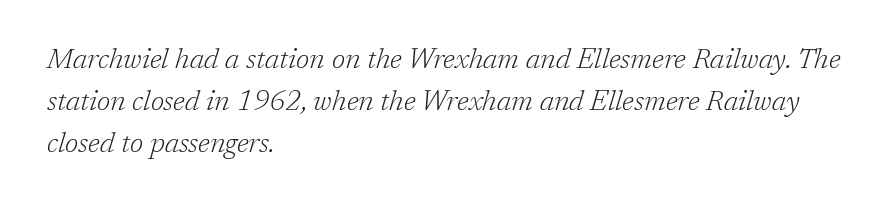
Only glyphs here, with clear space below each row. The face looks like a standard text weight, possibly lighter. Posture: slanted. This is serif lettering, the kind often seen in printed books. Proportional: the letters do not fall into vertical columns.
